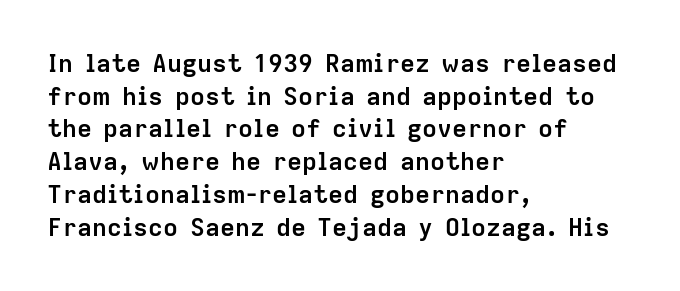
Q: Is the text bold? A: Yes.
Q: Is the text italic (slanted)? A: No, it is upright.
Q: Is the text underlined? A: No.
Q: How is the paragraph aligned? A: Left-aligned.
Q: Is the spacing between letters normal or unusually wide? A: Normal.
Q: Is the spacing between lines tight, normal or loose? A: Normal.
